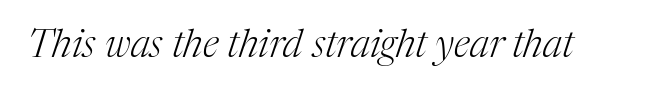
The image shows 39 px light serif type, italic (leaning right); set normal letter spacing, not underlined; medium stroke contrast and a medium x-height.
